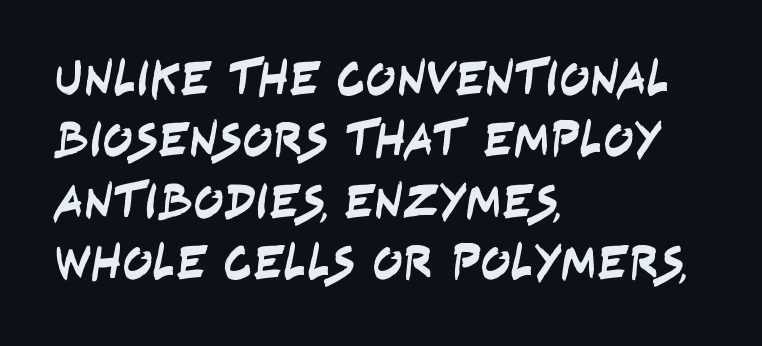
To sum up the face: it is a sans, with no serifs. The words here are not underlined. The paragraph shown leans on its left margin. Each letter keeps its own natural width here, so spacing adapts to shape. Tracking here is standard; glyphs follow each other at the usual distance.
